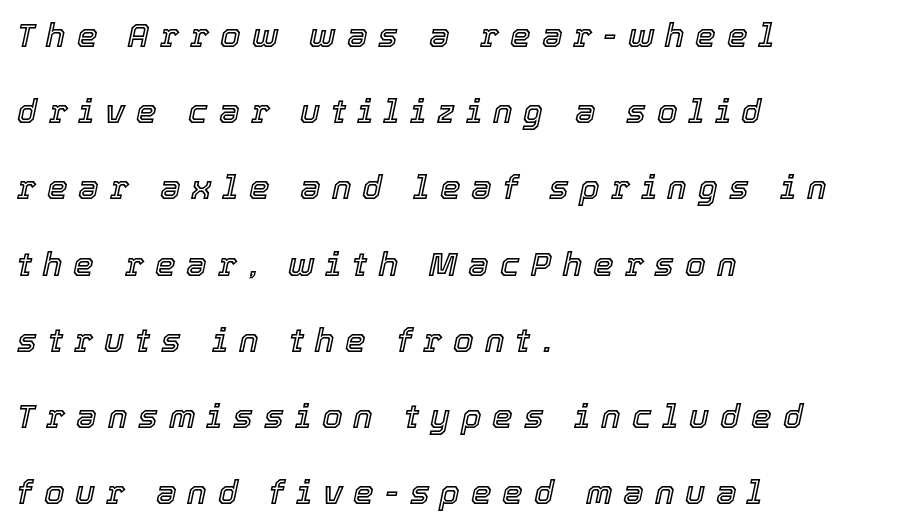
{"italic": "yes", "lean": "right", "slant_degrees": 12, "width": "normal", "x_height": "medium", "monospaced": "no", "underline": "no", "align": "left", "line_spacing": "loose", "line_spacing_ratio": 2.31, "letter_spacing": "wide", "letter_spacing_em": 0.33, "glyph_px": 33}
